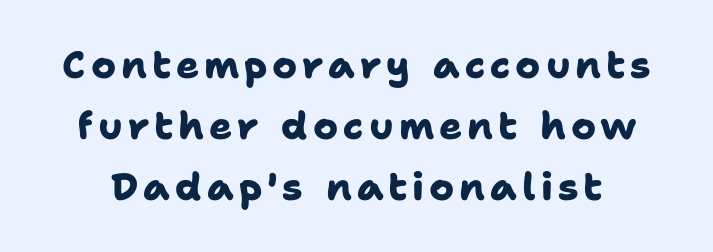
The image shows 38 px heavy sans-serif type; set normal line spacing (1.6x), not underlined; low stroke contrast and a medium x-height.
